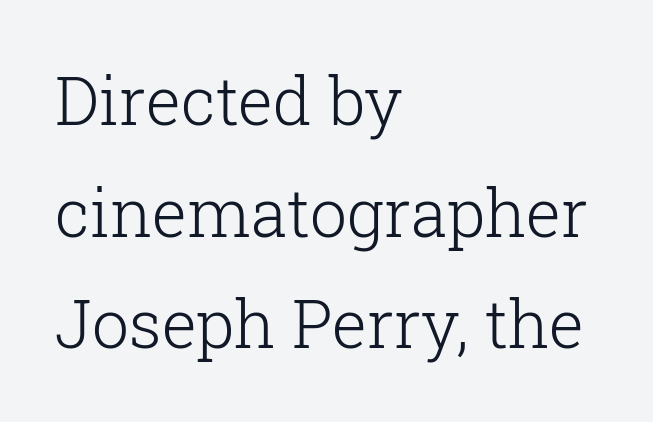
The image shows 66 px light serif type, upright; set left-aligned, normal line spacing (1.69x), normal letter spacing, not underlined; low stroke contrast and a medium x-height.
